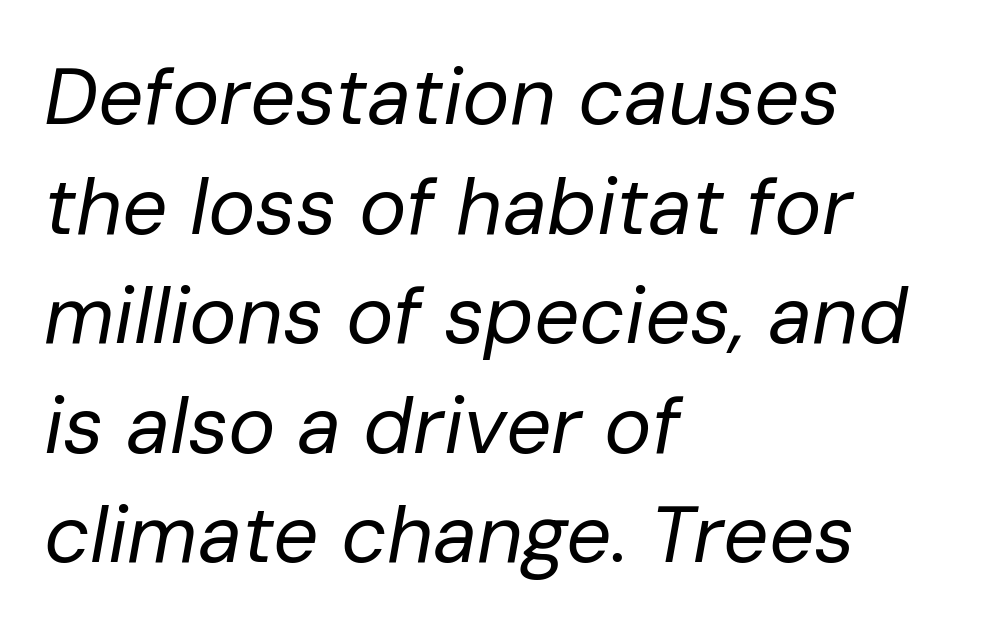
{"italic": "yes", "lean": "right", "slant_degrees": 10, "bold": "no", "weight": "regular", "width": "normal", "stroke_contrast": "low", "x_height": "medium", "monospaced": "no", "underline": "no", "align": "left", "line_spacing": "normal", "line_spacing_ratio": 1.37, "letter_spacing": "normal", "letter_spacing_em": 0.0, "glyph_px": 80}
